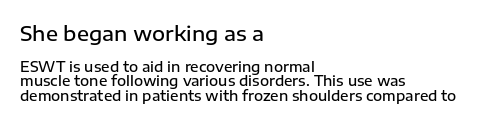
Quick note: interline space is minimal. Students, note that the glyphs here touch the page at normal intervals. Whoever set this made the first block the dominant, larger element. The string is rendered with underlining switched off. Does the copy run flush right? No — it runs flush left. Unlike italic type, these characters show no tilt at all.
